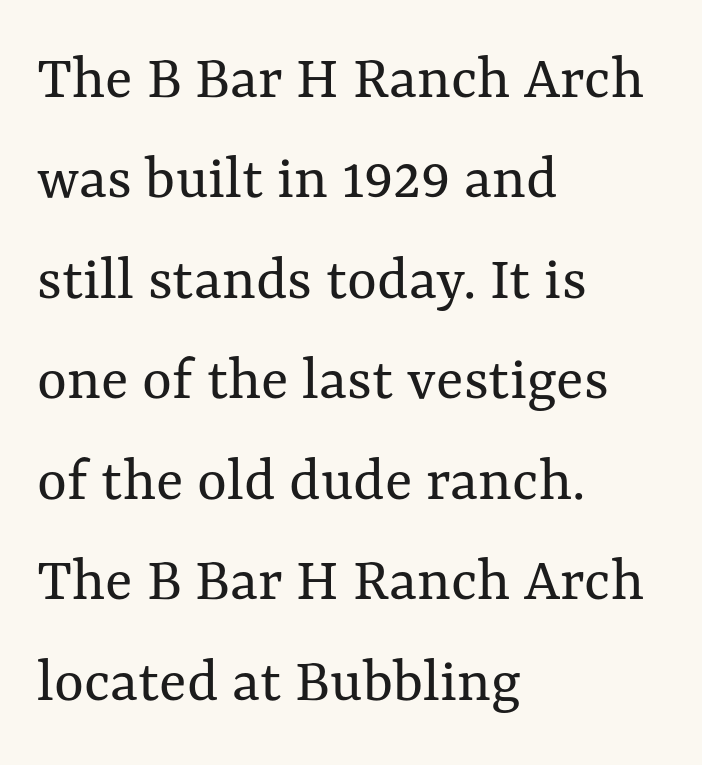
Q: Is the text bold? A: No.
Q: Is the text italic (slanted)? A: No, it is upright.
Q: Is the text underlined? A: No.
Q: How is the paragraph aligned? A: Left-aligned.
Q: Is the spacing between letters normal or unusually wide? A: Normal.
Q: Is the spacing between lines tight, normal or loose? A: Normal.
Q: Width (condensed, normal, or wide)? A: Normal.
Q: Stroke contrast? A: Medium.
Q: x-height? A: Medium.
Q: Monospaced? A: No.
